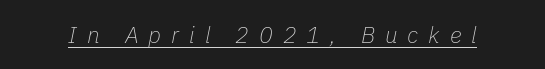
Q: Is the text bold? A: No.
Q: Is the text italic (slanted)? A: Yes, it leans right by about 11 degrees.
Q: Is the text underlined? A: Yes.
Q: Is the spacing between letters normal or unusually wide? A: Unusually wide.
